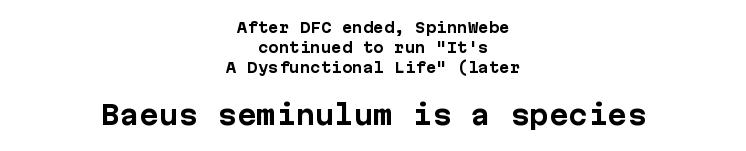
Q: Is the text bold? A: Yes.
Q: Is the text italic (slanted)? A: No, it is upright.
Q: Is the text underlined? A: No.
Q: How is the paragraph aligned? A: Centered.
Q: Is the spacing between letters normal or unusually wide? A: Normal.
Q: Is the spacing between lines tight, normal or loose? A: Normal.
Q: Which block of text is set in a larger size, the first (top) or the second (bottom)? A: The second (bottom) one.
